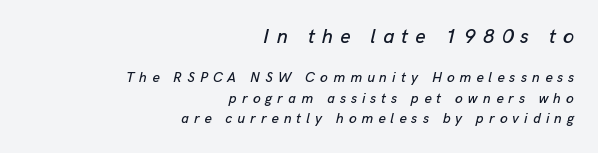
The image shows 20 px text type, italic (leaning right); set right-aligned, normal line spacing (1.46x), unusually wide letter spacing (+0.36 em), not underlined; the first (top) block is 1.43x larger.
